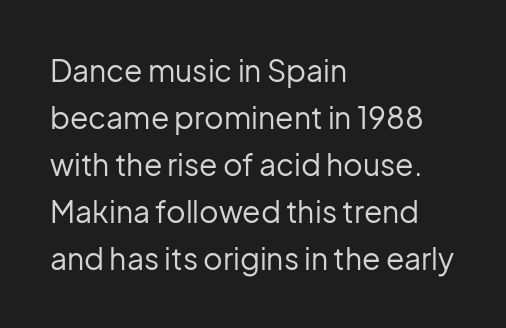
The image shows 30 px regular-weight sans-serif type, upright; set left-aligned, normal line spacing (1.57x), normal letter spacing, not underlined; low stroke contrast and a medium x-height.
